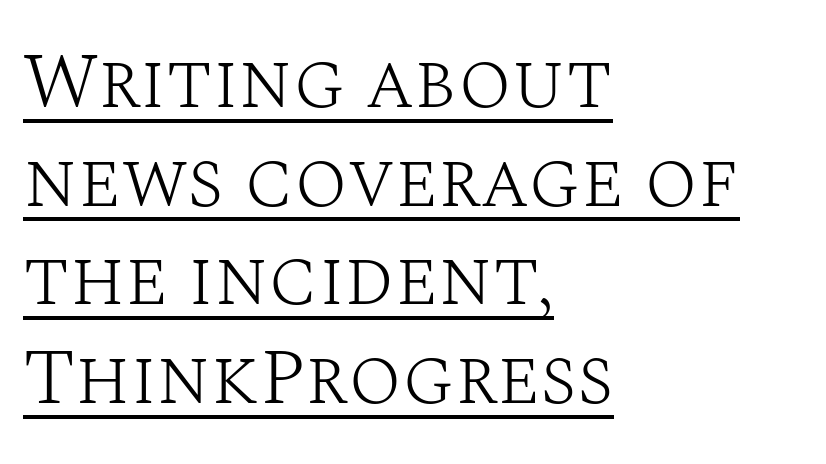
{"serif": "yes", "italic": "no", "bold": "no", "weight": "light", "width": "normal", "stroke_contrast": "medium", "x_height": "large", "monospaced": "no", "underline": "yes", "align": "left", "line_spacing": "normal", "line_spacing_ratio": 1.25, "letter_spacing": "normal", "letter_spacing_em": 0.0, "glyph_px": 79}
